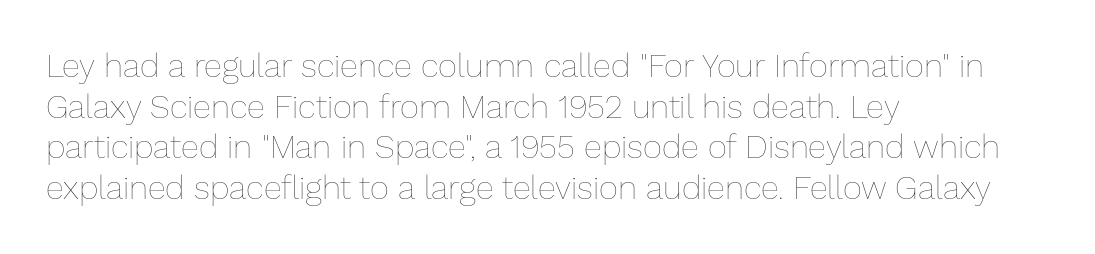
{"italic": "no", "bold": "no", "weight": "thin", "width": "normal", "stroke_contrast": "low", "x_height": "medium", "monospaced": "no", "underline": "no", "align": "left", "line_spacing_ratio": 1.23, "letter_spacing": "normal", "letter_spacing_em": 0.0, "glyph_px": 33}
